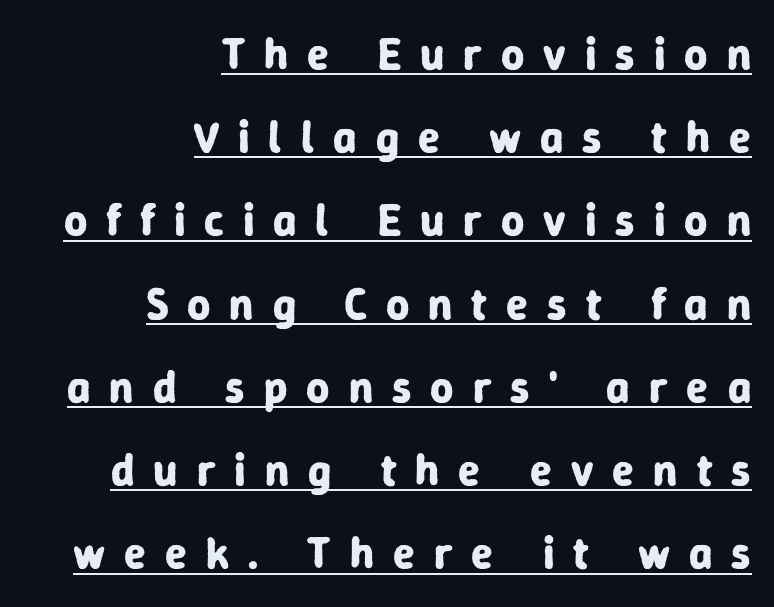
{"serif": "no", "italic": "no", "bold": "yes", "weight": "bold", "width": "normal", "stroke_contrast": "low", "x_height": "medium", "monospaced": "no", "underline": "yes", "align": "right", "line_spacing_ratio": 1.85, "letter_spacing": "wide", "letter_spacing_em": 0.42, "glyph_px": 45}
